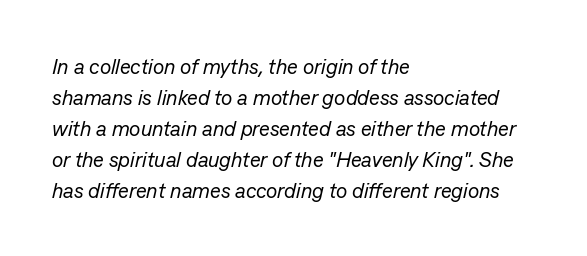
The image shows 21 px text type, italic (leaning right); set left-aligned, normal line spacing (1.48x), normal letter spacing, not underlined.
